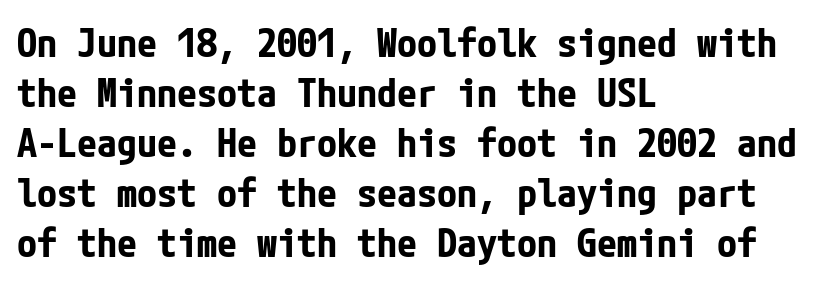
{"serif": "no", "italic": "no", "bold": "yes", "weight": "bold", "width": "condensed", "stroke_contrast": "low", "x_height": "medium", "underline": "no", "align": "left", "line_spacing": "normal", "line_spacing_ratio": 1.25, "letter_spacing": "normal", "letter_spacing_em": 0.0, "glyph_px": 40}
